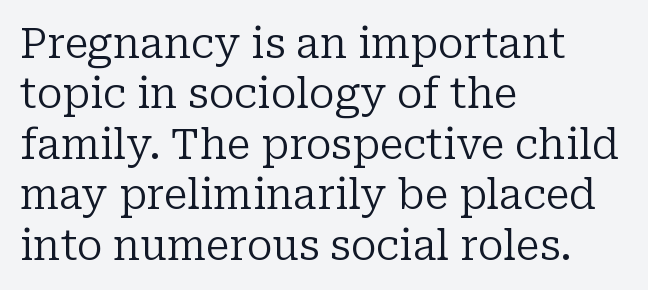
{"serif": "yes", "italic": "no", "bold": "no", "weight": "regular", "width": "normal", "stroke_contrast": "low", "x_height": "medium", "monospaced": "no", "underline": "no", "align": "left", "line_spacing_ratio": 1.23, "letter_spacing": "normal", "letter_spacing_em": 0.0, "glyph_px": 41}
